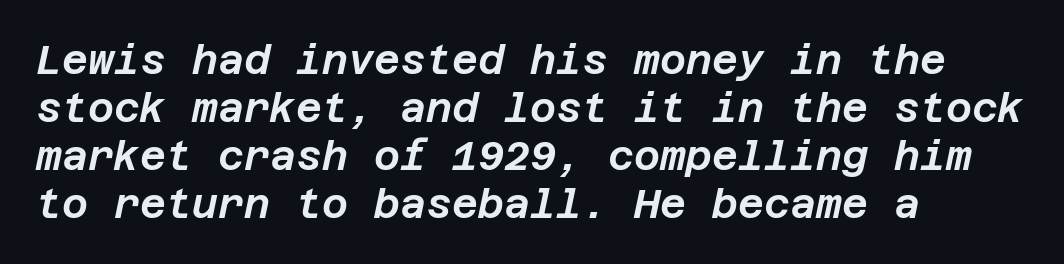
{"italic": "yes", "lean": "right", "slant_degrees": 12, "width": "normal", "stroke_contrast": "low", "x_height": "large", "underline": "no", "align": "left", "line_spacing_ratio": 1.2, "letter_spacing": "normal", "letter_spacing_em": 0.0, "glyph_px": 40}
